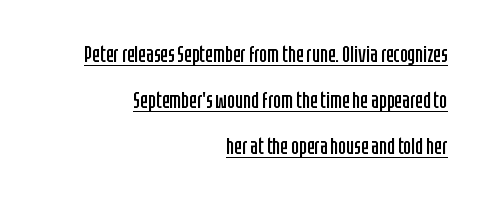
{"italic": "no", "bold": "no", "underline": "yes", "align": "right", "line_spacing": "loose", "line_spacing_ratio": 2.0, "letter_spacing": "normal", "letter_spacing_em": 0.0, "glyph_px": 23}
